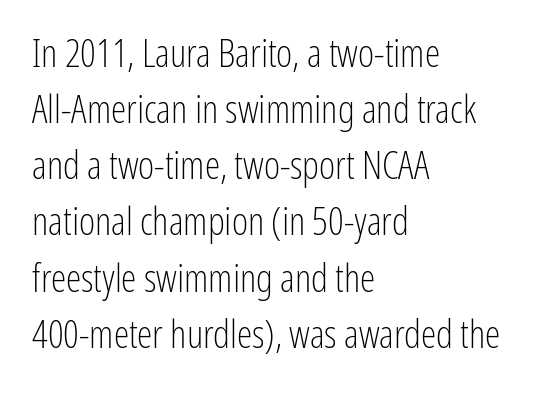
Q: Is the text bold? A: No.
Q: Is the text italic (slanted)? A: No, it is upright.
Q: Is the typeface a serif or a sans-serif typeface? A: Sans-serif.
Q: Is the text underlined? A: No.
Q: How is the paragraph aligned? A: Left-aligned.
Q: Is the spacing between letters normal or unusually wide? A: Normal.
Q: Is the spacing between lines tight, normal or loose? A: Normal.
Q: Width (condensed, normal, or wide)? A: Condensed.
Q: Stroke contrast? A: Low.
Q: x-height? A: Medium.
Q: Monospaced? A: No.
